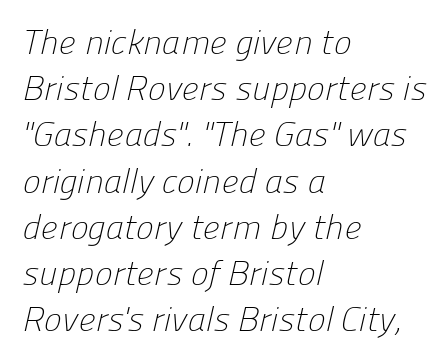
{"serif": "no", "bold": "no", "weight": "light", "width": "normal", "stroke_contrast": "low", "x_height": "medium", "monospaced": "no", "underline": "no", "align": "left", "line_spacing": "normal", "line_spacing_ratio": 1.36, "letter_spacing": "normal", "letter_spacing_em": 0.0, "glyph_px": 34}
